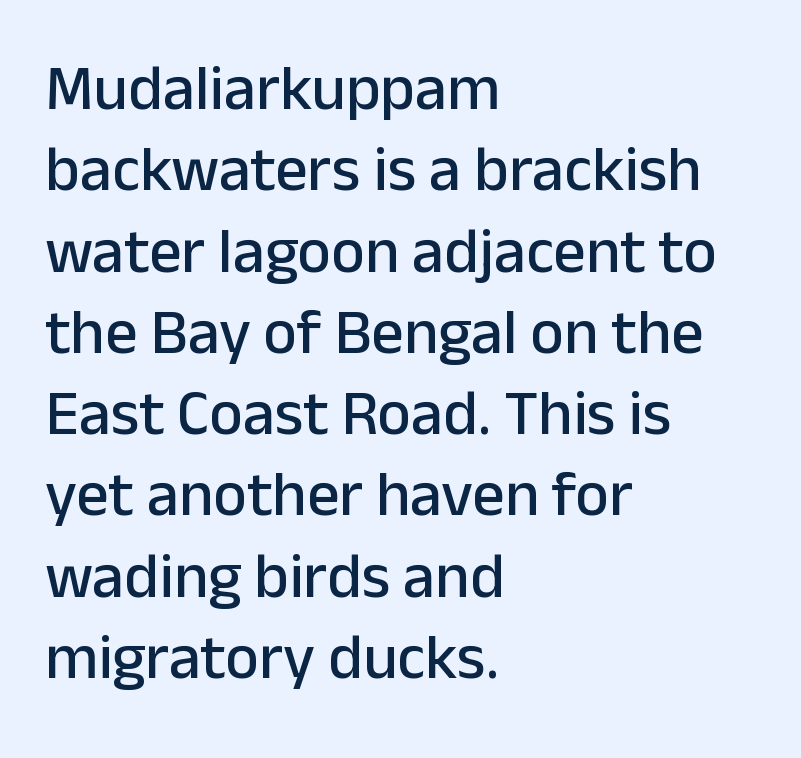
Q: Is the text italic (slanted)? A: No, it is upright.
Q: Is the typeface a serif or a sans-serif typeface? A: Sans-serif.
Q: Is the text underlined? A: No.
Q: How is the paragraph aligned? A: Left-aligned.
Q: Is the spacing between letters normal or unusually wide? A: Normal.
Q: Is the spacing between lines tight, normal or loose? A: Normal.
Q: Width (condensed, normal, or wide)? A: Normal.
Q: Stroke contrast? A: Low.
Q: x-height? A: Medium.
Q: Monospaced? A: No.
